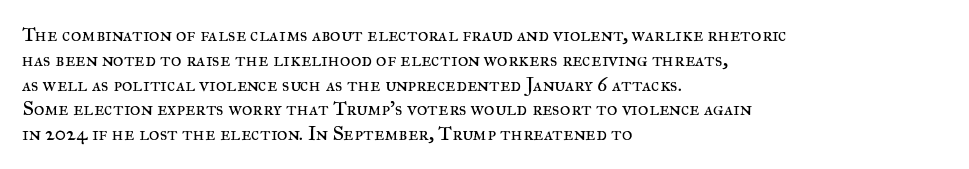
{"italic": "no", "bold": "no", "underline": "no", "align": "left", "line_spacing_ratio": 1.24, "letter_spacing": "normal", "letter_spacing_em": 0.0, "glyph_px": 20}
